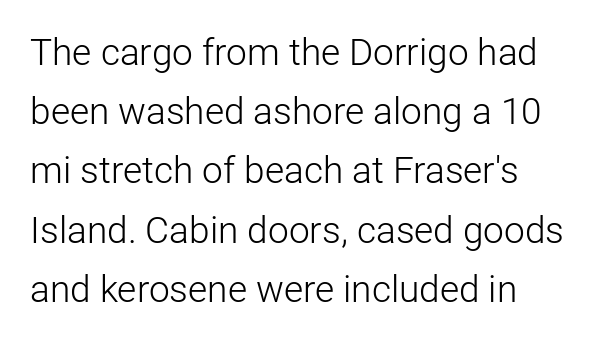
The image shows 37 px light sans-serif type, upright; set left-aligned, normal line spacing (1.6x), normal letter spacing, not underlined; low stroke contrast and a medium x-height.
